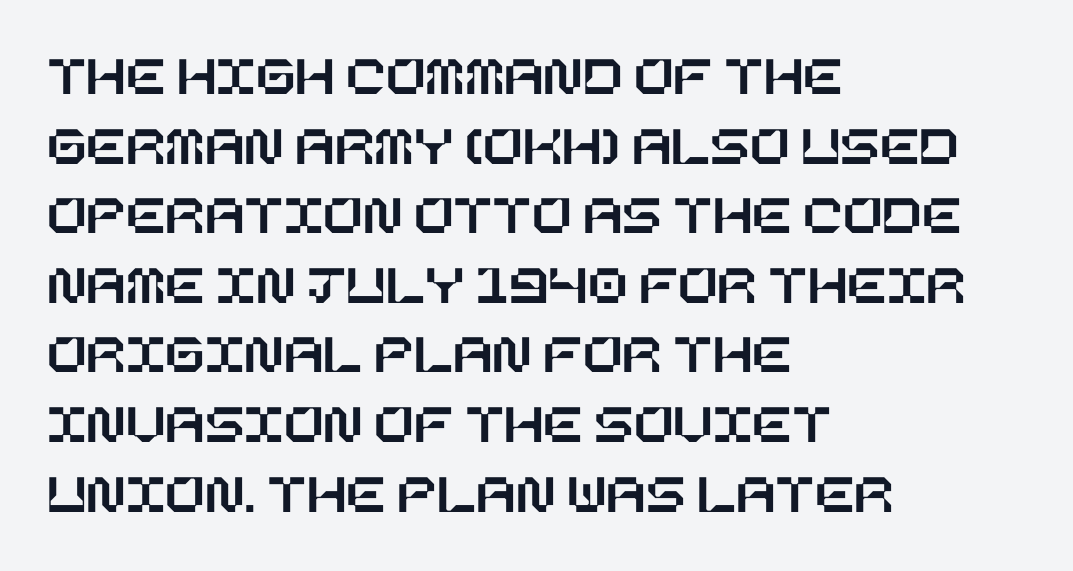
Q: Is the text italic (slanted)? A: No, it is upright.
Q: Is the text underlined? A: No.
Q: How is the paragraph aligned? A: Left-aligned.
Q: Is the spacing between letters normal or unusually wide? A: Normal.
Q: Width (condensed, normal, or wide)? A: Normal.
Q: Stroke contrast? A: Low.
Q: x-height? A: Large.
